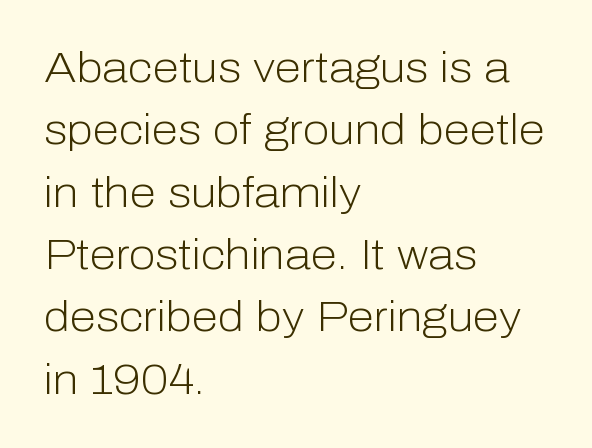
The image shows 43 px light sans-serif type, upright; set left-aligned, normal line spacing (1.45x), normal letter spacing, not underlined; low stroke contrast and a medium x-height.
